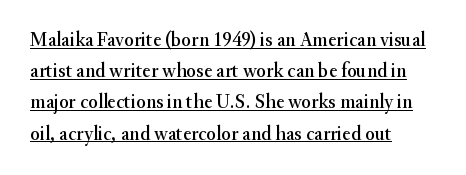
The image shows 20 px text type, upright; set left-aligned, normal line spacing (1.56x), normal letter spacing, underlined.
